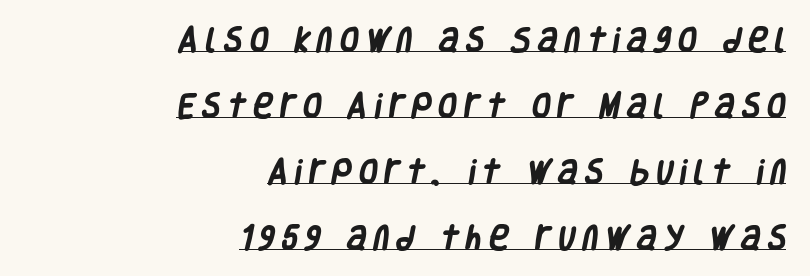
Q: Is the text bold? A: Yes.
Q: Is the text underlined? A: Yes.
Q: How is the paragraph aligned? A: Right-aligned.
Q: Is the spacing between letters normal or unusually wide? A: Unusually wide.
Q: Is the spacing between lines tight, normal or loose? A: Loose.
